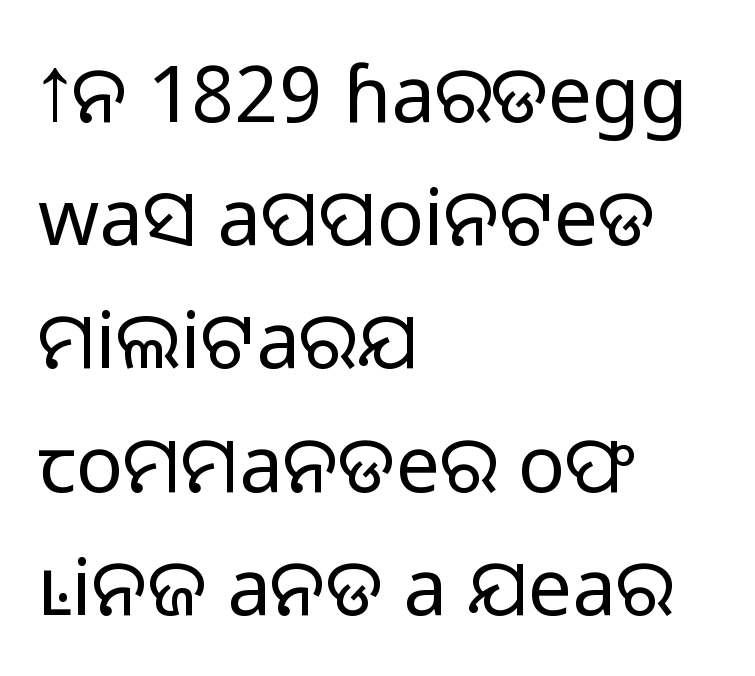
The letters carry no serifs — their stems end cleanly without finishing strokes. How are the letters spaced? Ordinarily, with no added tracking. Anything drawn beneath the words? Only blank space. Is this a fixed-width face? No — the glyphs have proportional, varying widths. The lines sit at an ordinary, default distance from one another.
